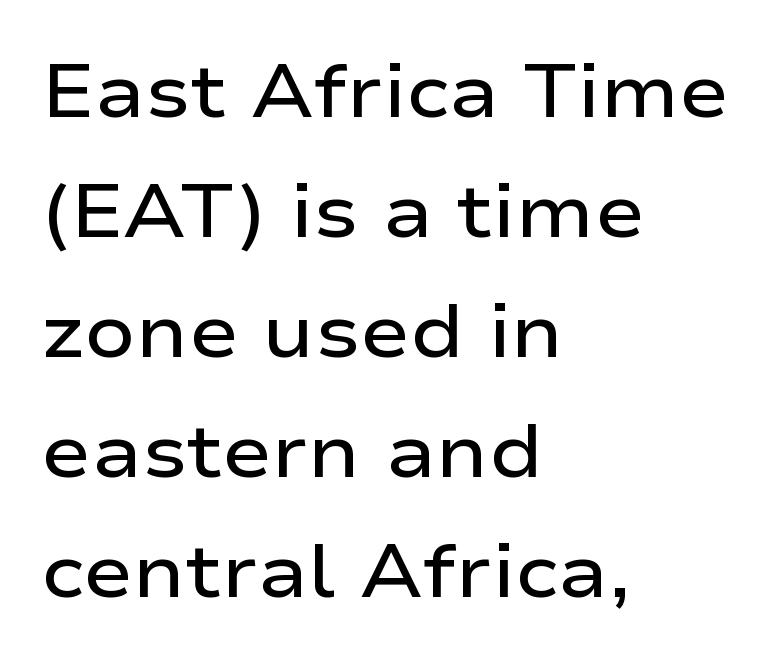
{"serif": "no", "italic": "no", "bold": "semi", "weight": "semibold", "width": "wide", "stroke_contrast": "low", "x_height": "medium", "monospaced": "no", "underline": "no", "align": "left", "line_spacing": "normal", "line_spacing_ratio": 1.6, "letter_spacing": "normal", "letter_spacing_em": 0.0, "glyph_px": 75}
